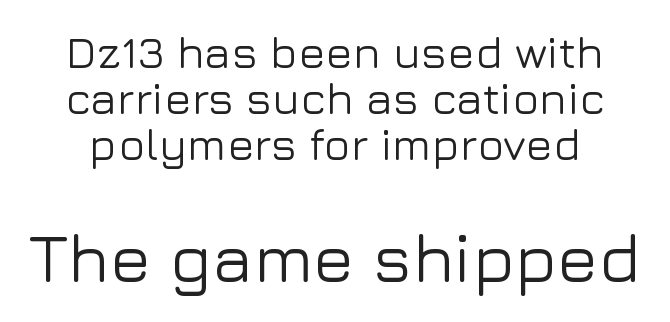
The image shows 68 px sans-serif type, upright; set tight line spacing (1.02x), normal letter spacing, not underlined; the second (bottom) block is 1.51x larger; low stroke contrast and a medium x-height.
